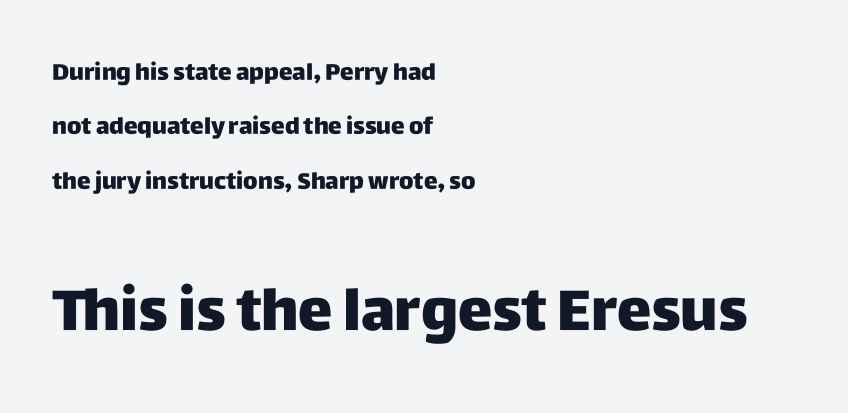
The image shows 58 px sans-serif type, upright; set left-aligned, loose line spacing (2.36x), normal letter spacing, not underlined; the second (bottom) block is 2.52x larger; low stroke contrast and a large x-height.
